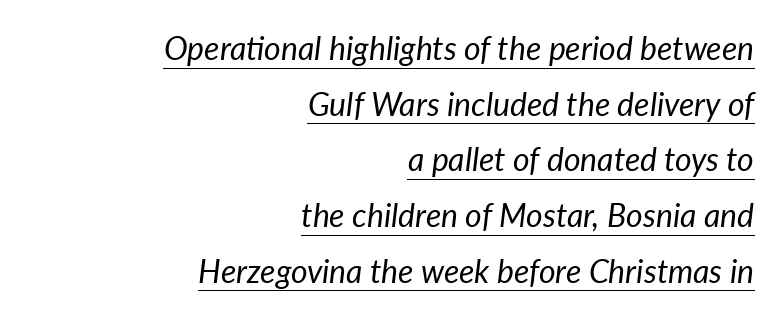
What stands out about the letter spacing? Nothing — it is the standard amount. Stroke mass is kept to a normal reading level or below. Think of a printed novel: that variable character pitch is what you see here. This sample carries an underscore along the baseline area.
